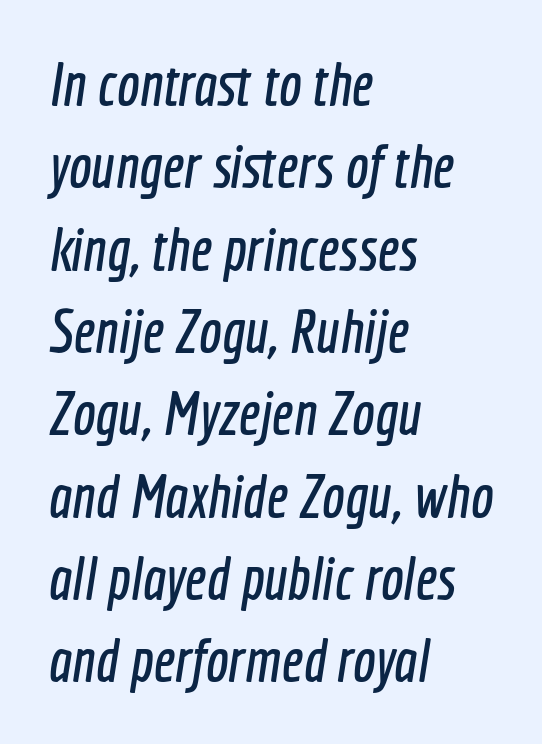
{"serif": "no", "width": "condensed", "x_height": "medium", "monospaced": "no", "underline": "no", "align": "left", "line_spacing": "normal", "line_spacing_ratio": 1.35, "letter_spacing": "normal", "letter_spacing_em": 0.0, "glyph_px": 61}
